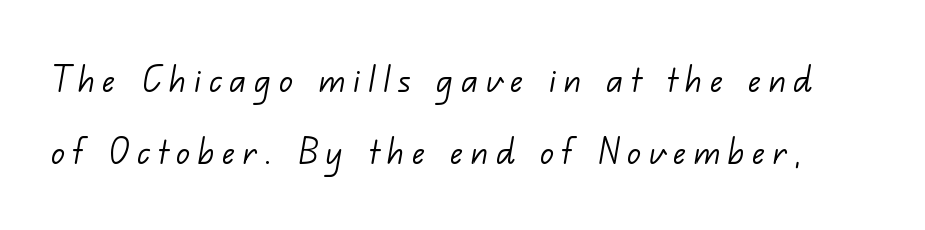
The image shows 42 px light sans-serif type; set line spacing 1.72x, not underlined; low stroke contrast and a small x-height.
